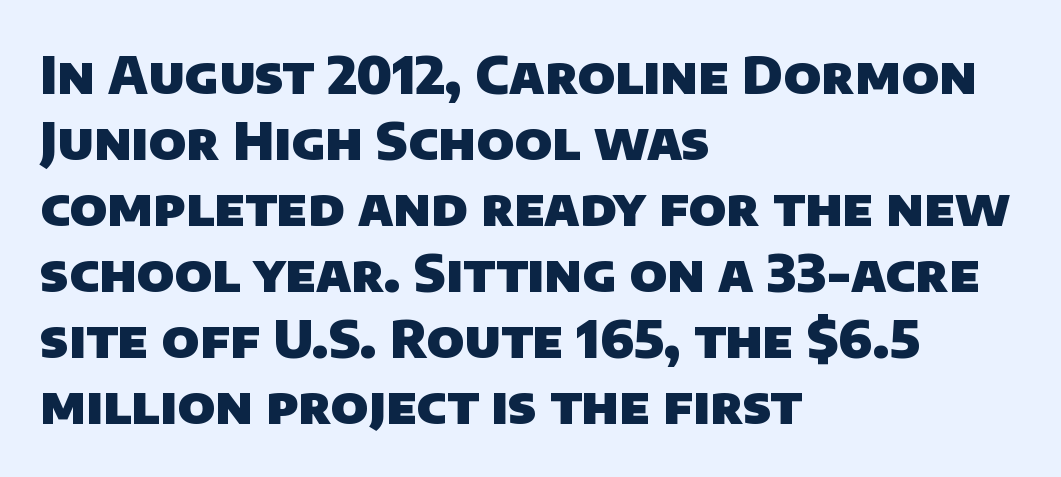
{"serif": "no", "bold": "yes", "weight": "heavy", "width": "normal", "stroke_contrast": "low", "x_height": "large", "monospaced": "no", "underline": "no", "align": "left", "line_spacing": "normal", "line_spacing_ratio": 1.27, "letter_spacing": "normal", "letter_spacing_em": 0.0, "glyph_px": 52}
